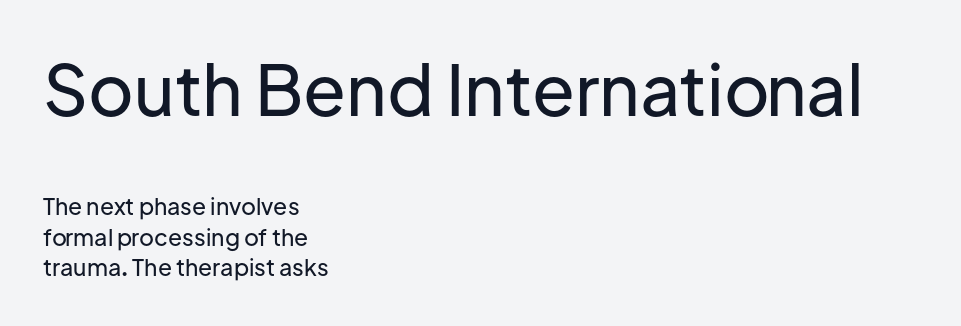
The foot of each line stays bare and open. Do the letters lean? They stand straight. The composition opens big and finishes small. This rendering leaves character spacing at its baseline value. The lines in this sample share a left origin and differ only in where they stop. Each letter keeps its own natural width here, so spacing adapts to shape.
